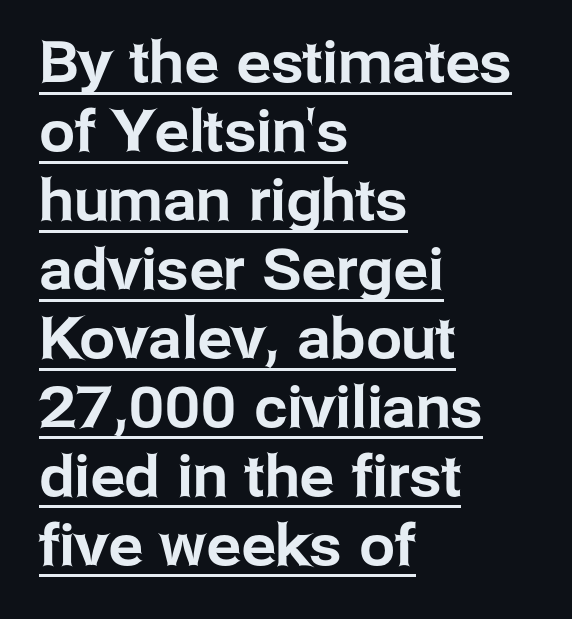
Nope, not italic — everything's standing straight. The rendering uses natural spacing where letterforms have individual widths. A student would call this left alignment; a typographer would say flush left, rag right. The specimen includes a rule beneath the text block's lines. The rendering keeps characters at their native spacing.
